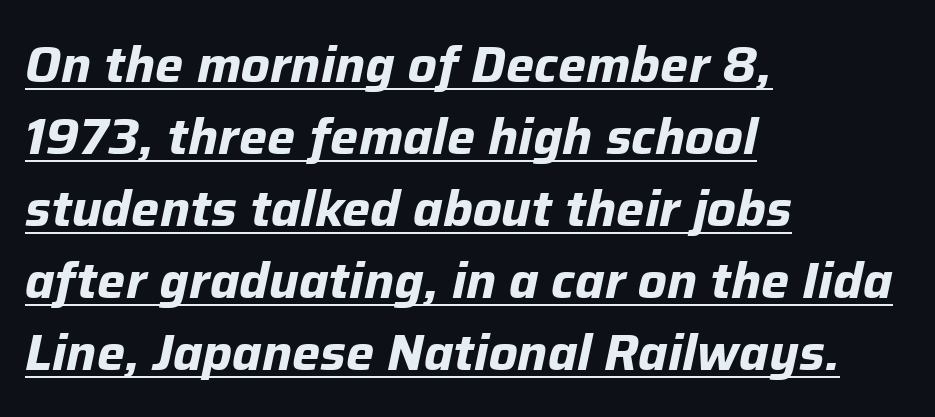
{"italic": "yes", "lean": "right", "slant_degrees": 12, "bold": "yes", "weight": "bold", "width": "normal", "stroke_contrast": "low", "x_height": "medium", "monospaced": "no", "underline": "yes", "align": "left", "line_spacing": "normal", "line_spacing_ratio": 1.44, "letter_spacing": "normal", "letter_spacing_em": 0.0, "glyph_px": 50}
